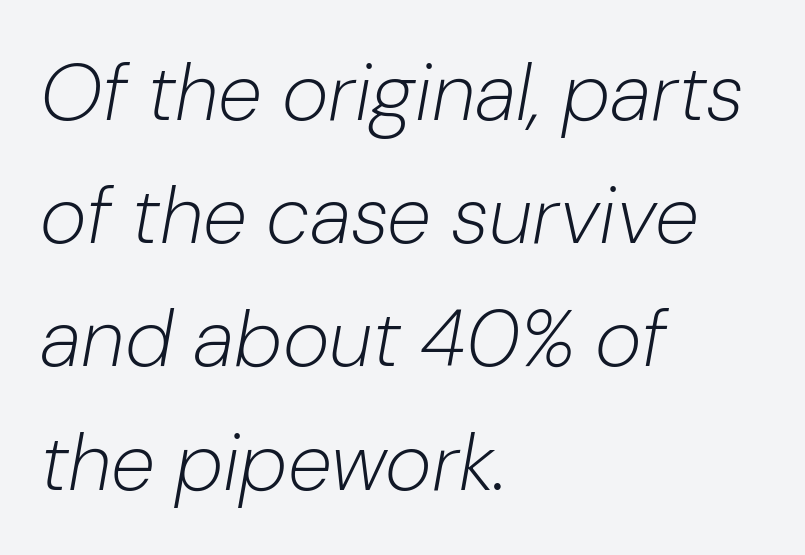
{"italic": "yes", "lean": "right", "slant_degrees": 10, "bold": "no", "weight": "light", "width": "normal", "stroke_contrast": "low", "x_height": "medium", "monospaced": "no", "underline": "no", "align": "left", "line_spacing": "normal", "line_spacing_ratio": 1.54, "letter_spacing": "normal", "letter_spacing_em": 0.0, "glyph_px": 80}
